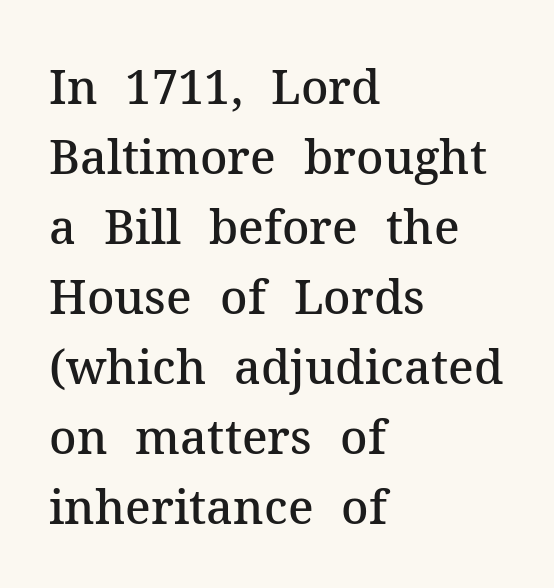
Any mark beneath the type? The region is blank. In CSS terms this would be text-align: left. Spacing verdict: proportional, widths tailored to each character. This sample uses a serif face. The horizontal fit of the characters is conventional and even.
